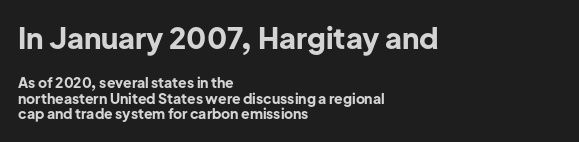
Q: Is the text bold? A: Yes.
Q: Is the text italic (slanted)? A: No, it is upright.
Q: Is the typeface a serif or a sans-serif typeface? A: Sans-serif.
Q: Is the text underlined? A: No.
Q: How is the paragraph aligned? A: Left-aligned.
Q: Is the spacing between letters normal or unusually wide? A: Normal.
Q: Is the spacing between lines tight, normal or loose? A: Tight.
Q: Which block of text is set in a larger size, the first (top) or the second (bottom)? A: The first (top) one.
Q: Width (condensed, normal, or wide)? A: Normal.
Q: Stroke contrast? A: Low.
Q: x-height? A: Medium.
Q: Monospaced? A: No.
